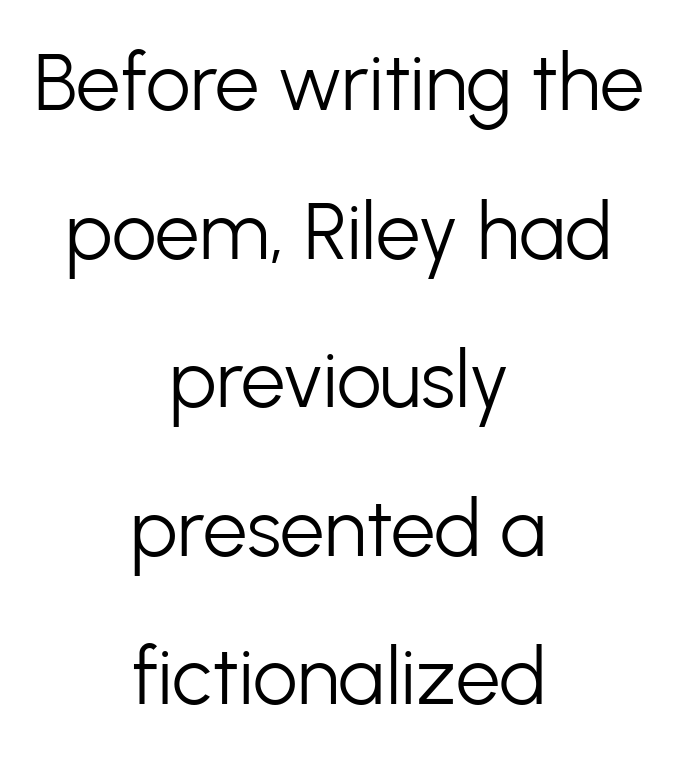
{"serif": "no", "italic": "no", "bold": "no", "weight": "light", "width": "normal", "stroke_contrast": "low", "x_height": "medium", "monospaced": "no", "underline": "no", "align": "center", "line_spacing_ratio": 1.88, "letter_spacing": "normal", "letter_spacing_em": 0.0, "glyph_px": 79}
